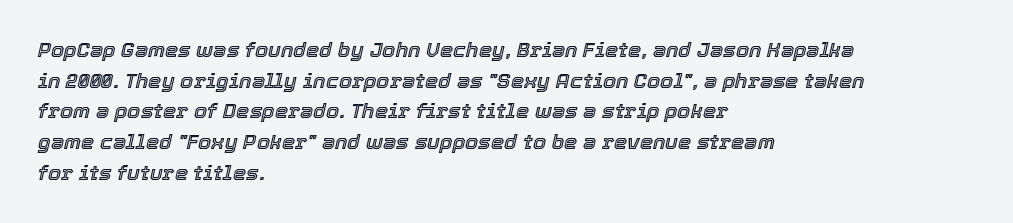
Q: Is the text italic (slanted)? A: Yes, it leans right by about 12 degrees.
Q: Is the text underlined? A: No.
Q: How is the paragraph aligned? A: Left-aligned.
Q: Is the spacing between letters normal or unusually wide? A: Normal.
Q: Is the spacing between lines tight, normal or loose? A: Normal.
